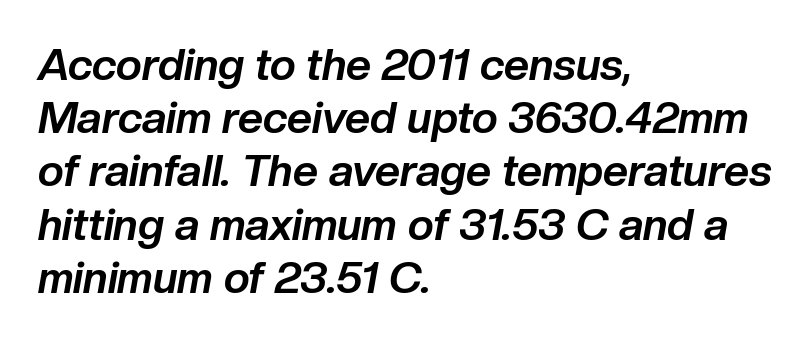
Looks like regular typesetting: each glyph gets only the width it needs. You can tell it's italic because the verticals aren't actually vertical. This rendering uses left alignment, leaving the right contour irregular. Words appear dense and cohesive because spacing is normal. On the weight axis this lands at bold, roughly 700. Each row of text sits above clean, open space.
